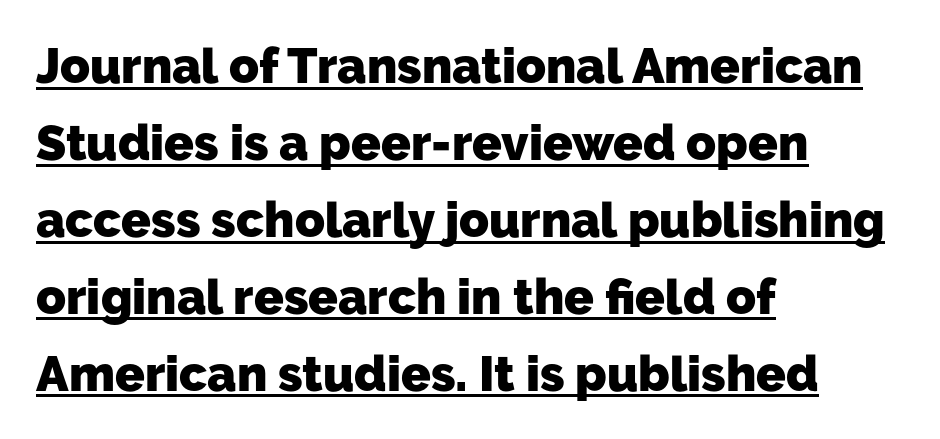
{"serif": "no", "bold": "yes", "weight": "heavy", "width": "normal", "stroke_contrast": "low", "x_height": "medium", "monospaced": "no", "underline": "yes", "align": "left", "line_spacing": "normal", "line_spacing_ratio": 1.57, "letter_spacing": "normal", "letter_spacing_em": 0.0, "glyph_px": 49}
